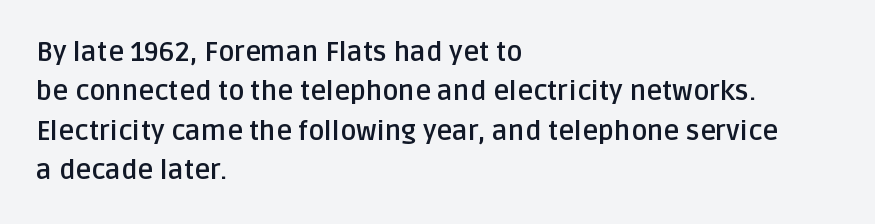
{"italic": "no", "bold": "yes", "underline": "no", "align": "left", "line_spacing": "normal", "line_spacing_ratio": 1.46, "letter_spacing": "normal", "letter_spacing_em": 0.0, "glyph_px": 27}
